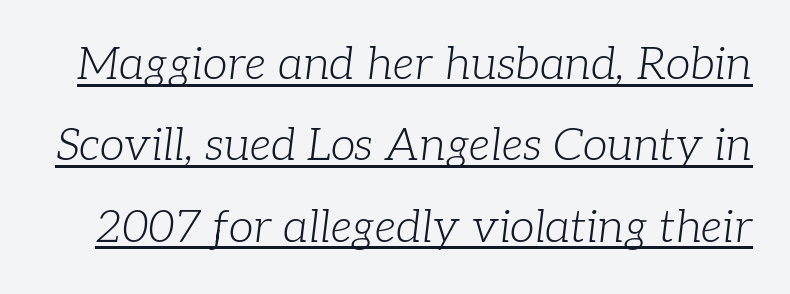
The type family on display is of the serif kind. Somebody hit Ctrl+U on this one — the words are underlined. Bold? No — there's no thickening of the strokes. Is the letter spacing exaggerated? No — it looks like the ordinary default. Character widths vary here, with narrow letters taking less room than wide ones.
